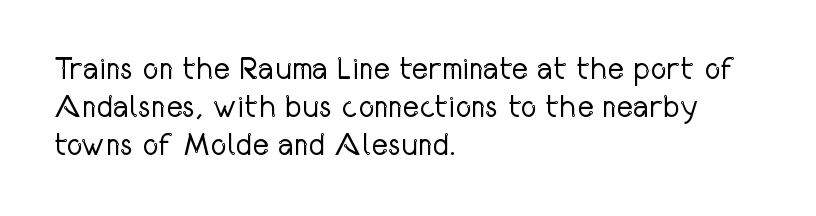
Weight: in the light-to-regular range. Left-aligned paragraph, ragged on the right. It's the straight-up-and-down kind of type. This sample has the flowing, uneven cadence of proportional lettering. Decoration check: the copy has no underline.
